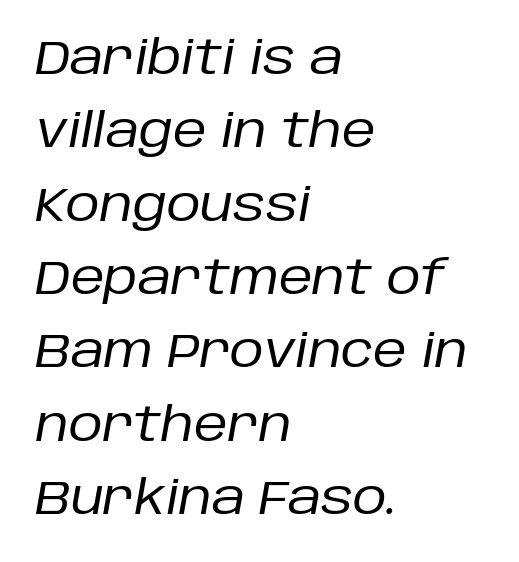
Typeset ragged right — the left edge is the straight one. Honestly, the row spacing looks completely unremarkable. Glance below the letters and you will spot only blank space. Note the varied advance widths — an 'i' is clearly narrower than an 'm'. No heavy texture on the line: the type isn't bold. Tracking value appears to be zero — textbook default spacing.
